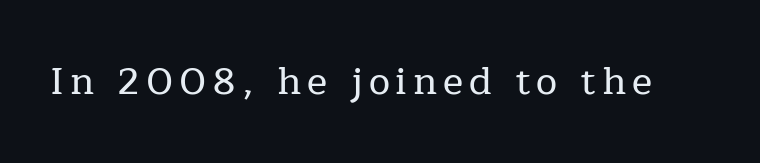
{"serif": "yes", "italic": "no", "width": "normal", "stroke_contrast": "low", "x_height": "medium", "monospaced": "no", "underline": "no", "glyph_px": 38}
